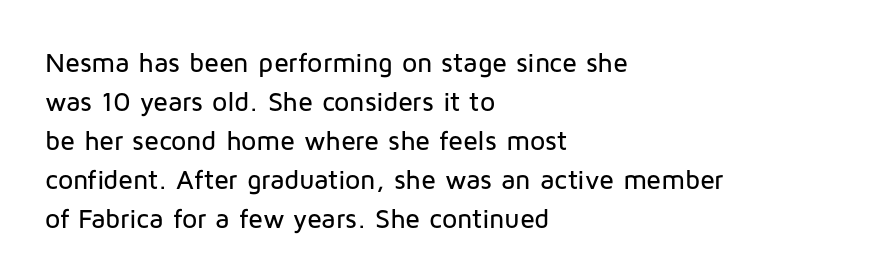
This block has exactly the height ordinary leading produces. The specimen reads as upright at a glance. Letters rest on an invisible, unmarked baseline. Compared with typical body copy, the letter spacing here is the same.
